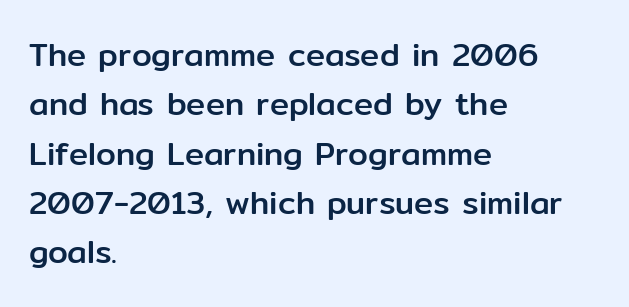
{"serif": "no", "italic": "no", "width": "normal", "stroke_contrast": "low", "x_height": "medium", "monospaced": "no", "underline": "no", "align": "left", "line_spacing": "normal", "line_spacing_ratio": 1.54, "letter_spacing": "normal", "letter_spacing_em": 0.0, "glyph_px": 32}
